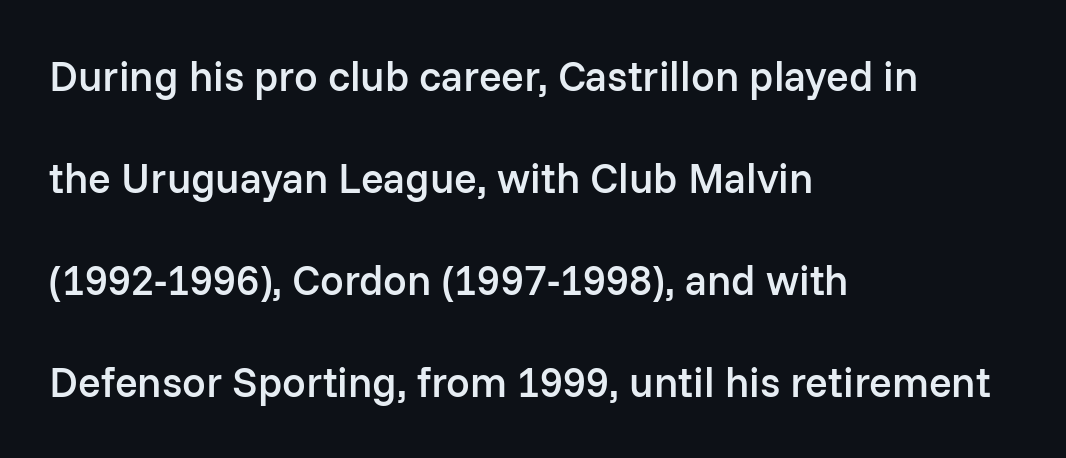
The image shows 42 px semibold sans-serif type, upright; set left-aligned, loose line spacing (2.43x), normal letter spacing, not underlined; low stroke contrast and a medium x-height.
